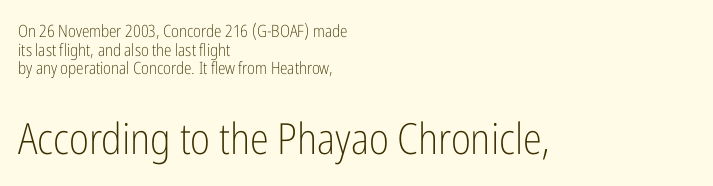
The image shows 43 px light, condensed sans-serif type, upright; set left-aligned, tight line spacing (1.1x), normal letter spacing, not underlined; the second (bottom) block is 2.53x larger; low stroke contrast and a medium x-height.
